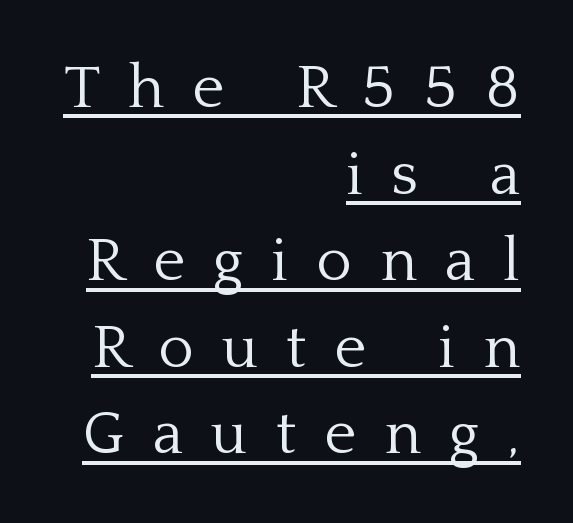
{"serif": "yes", "italic": "no", "bold": "no", "weight": "light", "width": "normal", "stroke_contrast": "low", "x_height": "medium", "monospaced": "no", "underline": "yes", "align": "right", "line_spacing": "normal", "line_spacing_ratio": 1.42, "letter_spacing": "wide", "letter_spacing_em": 0.46, "glyph_px": 61}
